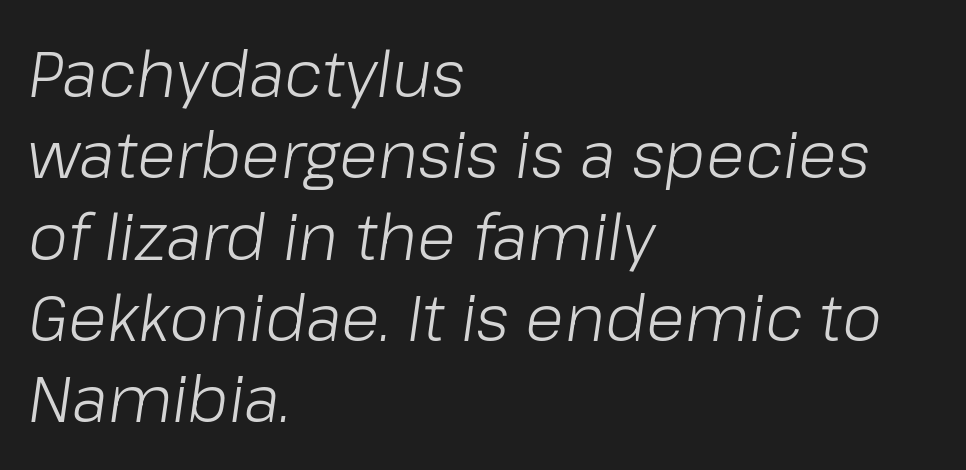
A quiet, ordinary-to-light weight characterises the typeface. The passage shown leans; its letterforms are oblique. The string is rendered with underlining switched off. Letter spacing: default. You could not count columns in this text — the font is proportionally spaced.
